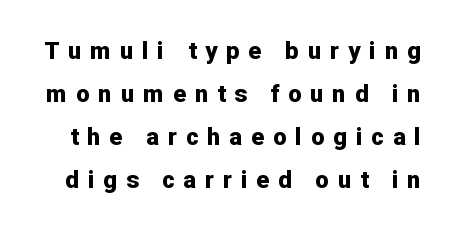
Q: Is the text bold? A: Yes.
Q: Is the text italic (slanted)? A: No, it is upright.
Q: Is the text underlined? A: No.
Q: Is the spacing between letters normal or unusually wide? A: Unusually wide.
